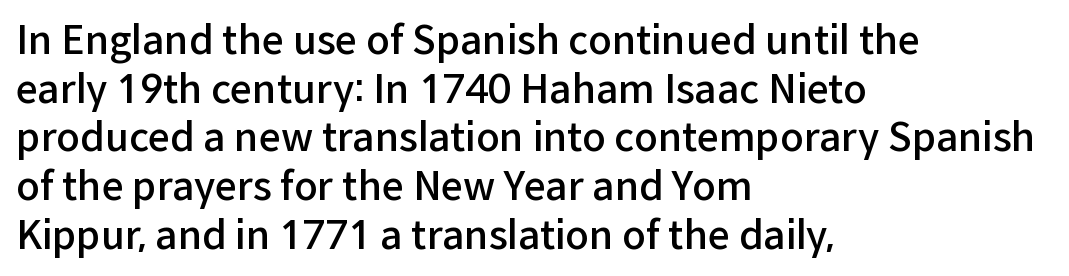
{"serif": "no", "italic": "no", "bold": "semi", "weight": "semibold", "width": "normal", "stroke_contrast": "low", "x_height": "medium", "monospaced": "no", "underline": "no", "align": "left", "line_spacing": "normal", "line_spacing_ratio": 1.25, "letter_spacing": "normal", "letter_spacing_em": 0.0, "glyph_px": 39}
